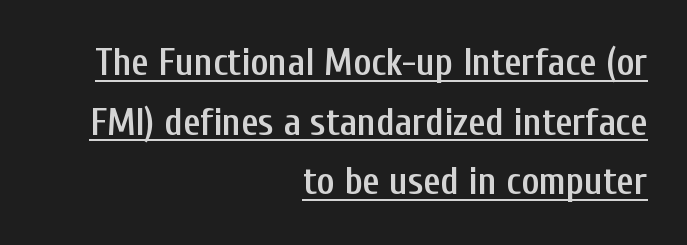
{"serif": "no", "italic": "no", "bold": "semi", "weight": "semibold", "width": "condensed", "stroke_contrast": "low", "x_height": "medium", "monospaced": "no", "underline": "yes", "align": "right", "line_spacing": "normal", "line_spacing_ratio": 1.57, "letter_spacing": "normal", "letter_spacing_em": 0.0, "glyph_px": 38}
